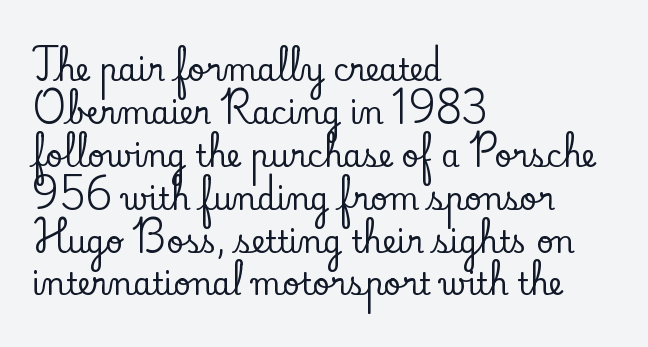
{"serif": "yes", "italic": "no", "width": "normal", "stroke_contrast": "low", "x_height": "small", "monospaced": "no", "underline": "no", "align": "left", "line_spacing": "normal", "line_spacing_ratio": 1.43, "letter_spacing": "normal", "letter_spacing_em": 0.0, "glyph_px": 30}
